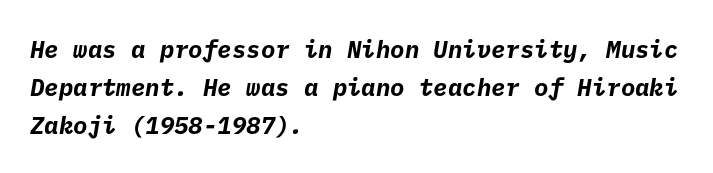
{"bold": "yes", "underline": "no", "align": "left", "line_spacing": "normal", "line_spacing_ratio": 1.59, "letter_spacing": "normal", "letter_spacing_em": 0.0, "glyph_px": 24}
